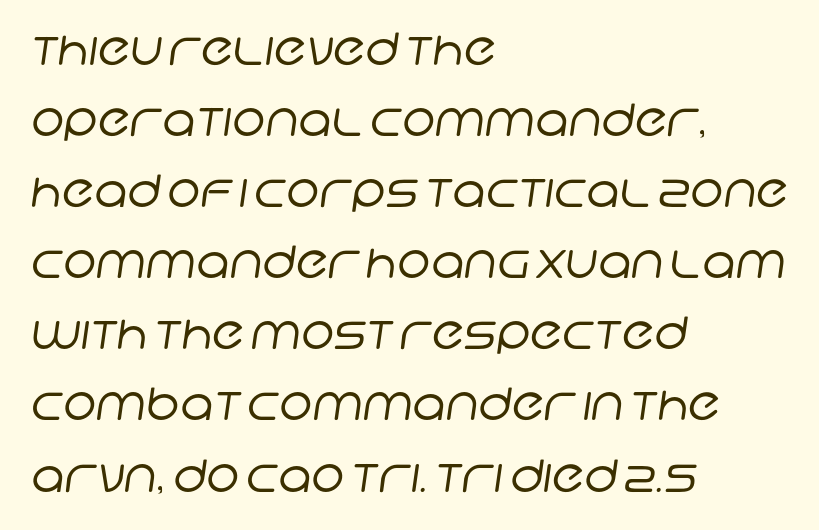
{"serif": "no", "bold": "no", "weight": "regular", "width": "normal", "stroke_contrast": "low", "x_height": "large", "monospaced": "no", "underline": "no", "align": "left", "line_spacing": "normal", "line_spacing_ratio": 1.58, "letter_spacing": "normal", "letter_spacing_em": 0.0, "glyph_px": 45}
